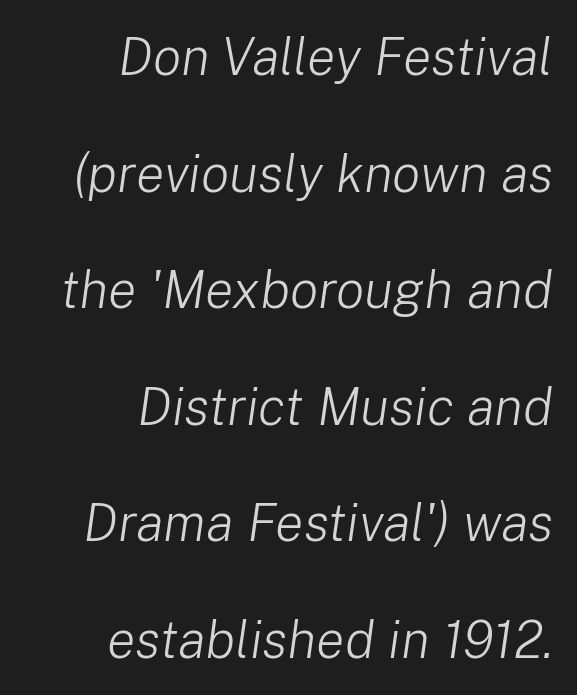
This is oblique type, the kind used for emphasis or titles. Words appear dense and cohesive because spacing is normal. The setting favours the right margin, as signatures and pull-quotes sometimes do. Only glyphs here, with clear space below each row. Character widths vary here, with narrow letters taking less room than wide ones.
